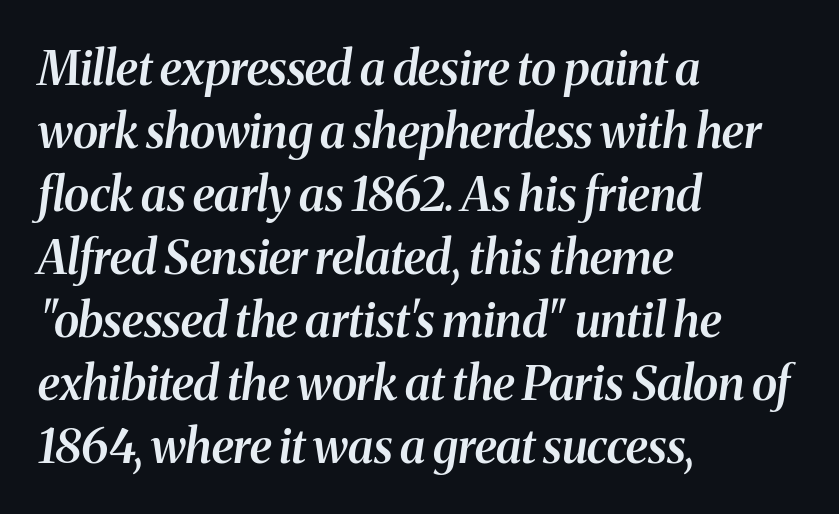
The image shows 47 px semibold serif type, italic (leaning right); set left-aligned, normal line spacing (1.34x), normal letter spacing, not underlined; medium stroke contrast and a medium x-height.
